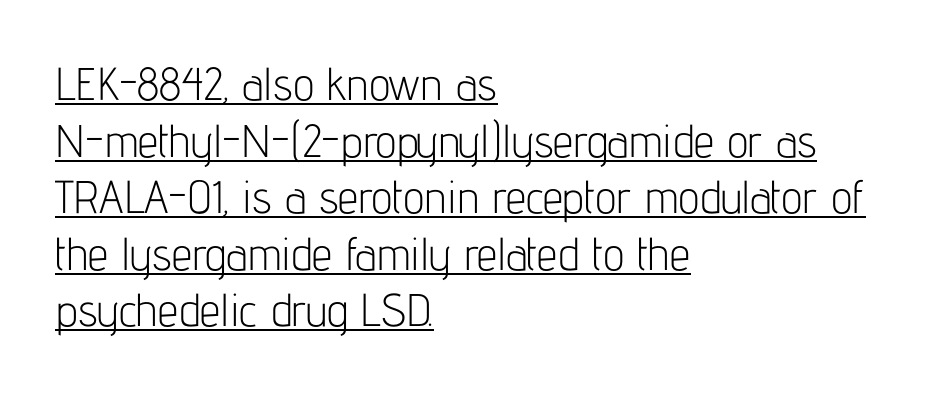
The image shows 46 px light, condensed sans-serif type, upright; set left-aligned, line spacing 1.23x, normal letter spacing, underlined; low stroke contrast and a medium x-height.
